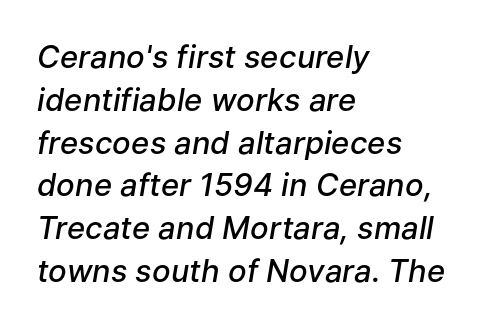
{"italic": "yes", "lean": "right", "slant_degrees": 9, "bold": "semi", "weight": "semibold", "width": "normal", "stroke_contrast": "low", "x_height": "medium", "monospaced": "no", "underline": "no", "align": "left", "line_spacing": "normal", "line_spacing_ratio": 1.38, "letter_spacing": "normal", "letter_spacing_em": 0.0, "glyph_px": 31}
